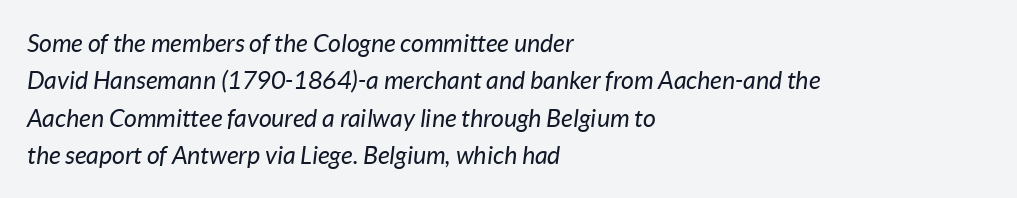
The image shows 25 px text type, italic (leaning right); set left-aligned, normal line spacing (1.5x), normal letter spacing, not underlined.
